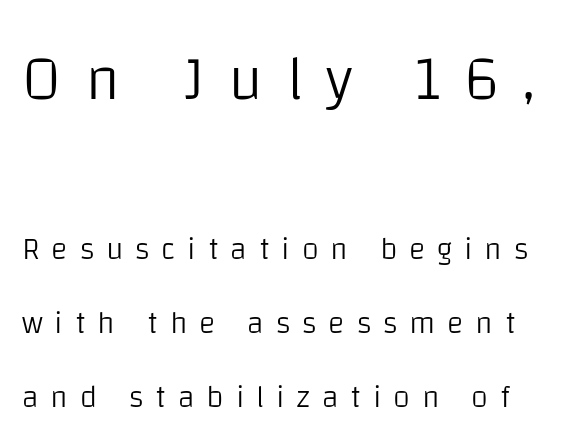
In terms of posture, this sample is upright. A typesetter would call this leading open, well beyond the default. Two sizes are in play, and the larger belongs to the first block. Check under the words: just untouched page. These lines are rendered in a variable-pitch font.
